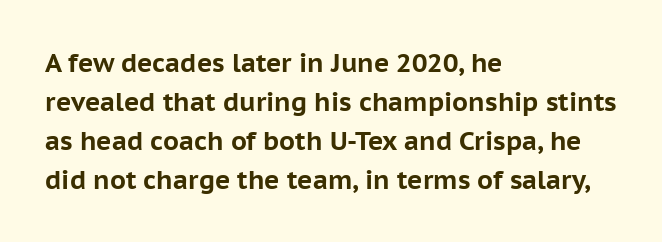
The image shows 26 px bold type, upright; set left-aligned, normal line spacing (1.5x), normal letter spacing, not underlined.
